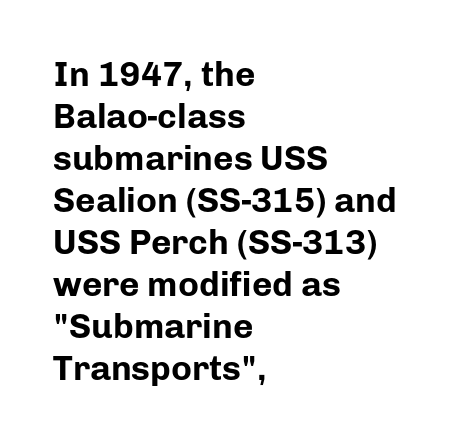
Q: Is the text bold? A: Yes.
Q: Is the text italic (slanted)? A: No, it is upright.
Q: Is the typeface a serif or a sans-serif typeface? A: Sans-serif.
Q: Is the text underlined? A: No.
Q: How is the paragraph aligned? A: Left-aligned.
Q: Is the spacing between letters normal or unusually wide? A: Normal.
Q: Width (condensed, normal, or wide)? A: Normal.
Q: Stroke contrast? A: Low.
Q: x-height? A: Medium.
Q: Monospaced? A: No.
